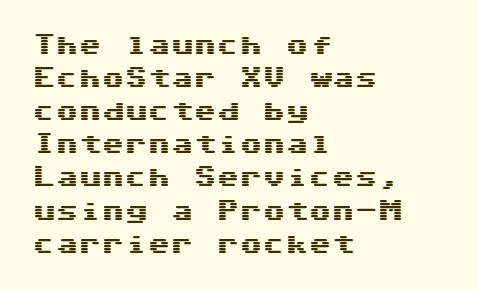
The block of text has a typical density, with ordinary space between rows. Tracking here is standard; glyphs follow each other at the usual distance. The strip under each line holds only bare page. The lettering holds an erect, upright posture throughout. Teacher's note: observe the even left margin — that is flush-left alignment.
